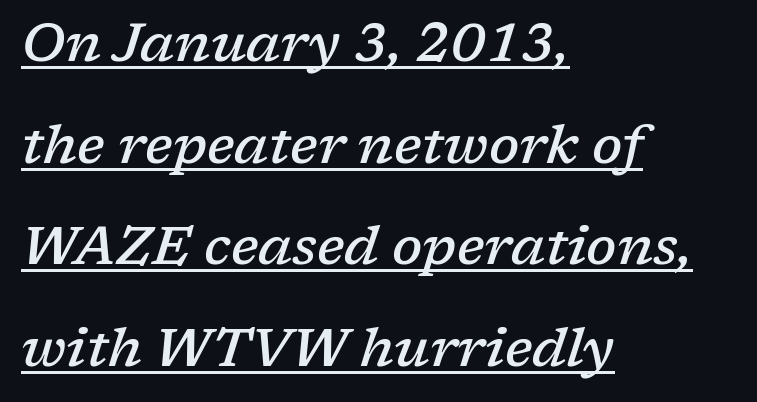
The ragged edge is on the right, which tells us the setting is flush left. The glyphs are accompanied by a horizontal stroke just below them. Between one letter and the next there's only the usual sliver of space. Here the designer chose a conventional face with non-uniform glyph widths.
